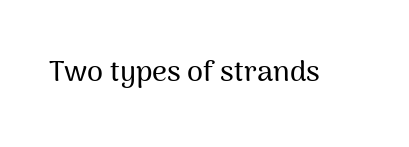
Default kerning and tracking; the words read as compact shapes. Note the varied advance widths — an 'i' is clearly narrower than an 'm'. Does the lettering tilt? It doesn't — this is upright. What kind of face is this? One without serifs — a sans.
